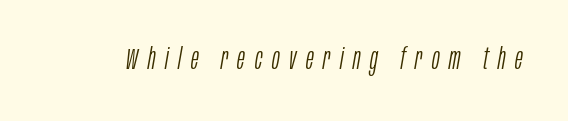
Q: Is the text bold? A: No.
Q: Is the text italic (slanted)? A: Yes, it leans right by about 10 degrees.
Q: Is the text underlined? A: No.
Q: Is the spacing between letters normal or unusually wide? A: Unusually wide.
Q: Width (condensed, normal, or wide)? A: Condensed.
Q: Stroke contrast? A: Low.
Q: x-height? A: Large.
Q: Monospaced? A: No.
